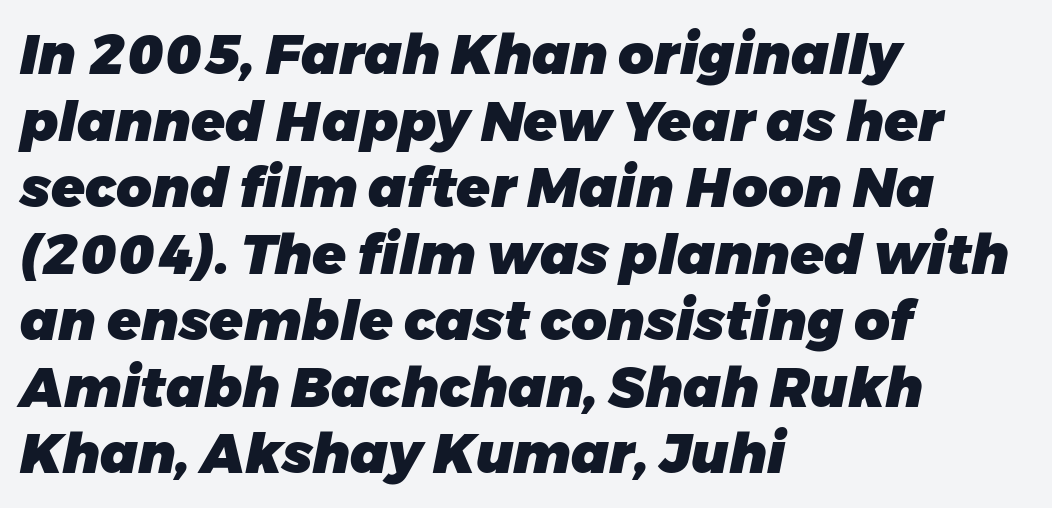
The image shows 55 px heavy type, italic (leaning right); set left-aligned, line spacing 1.21x, normal letter spacing, not underlined; low stroke contrast and a medium x-height.
